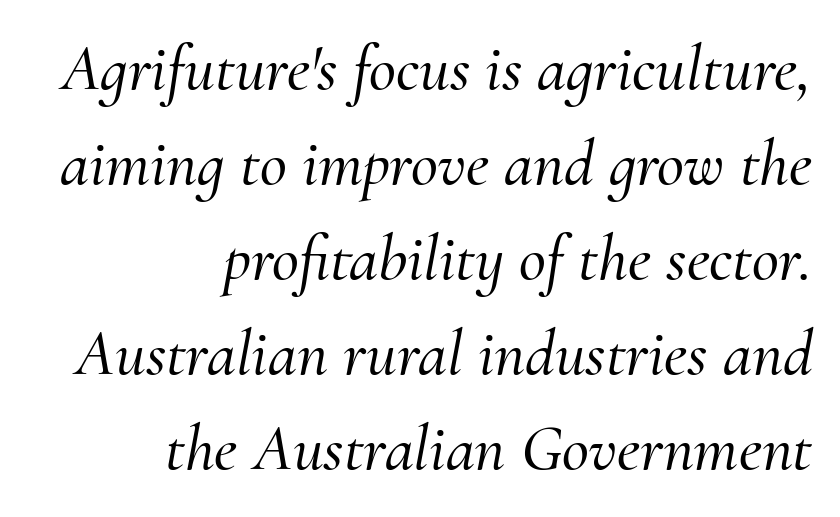
The image shows 66 px serif type, italic (leaning right); set right-aligned, normal line spacing (1.44x), normal letter spacing, not underlined; medium stroke contrast and a small x-height.
